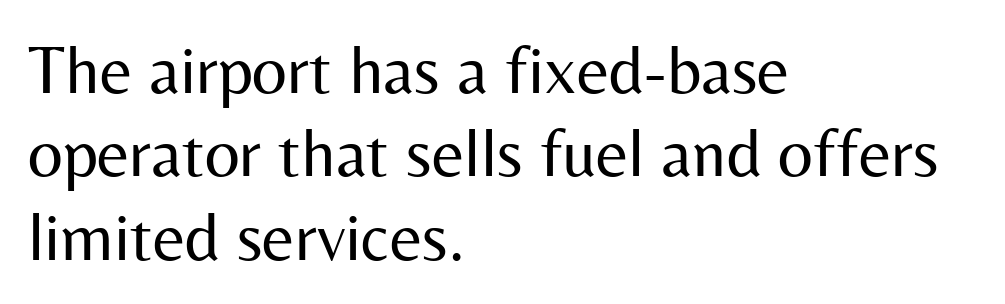
Honestly, the letter spacing is just normal — you wouldn't notice it. The rendering anchors every line to the left-hand side. The area under the type is left untouched. Classification — sans serif. The font is comparable to plain body text, perhaps lighter. Nope, not italic — everything's standing straight.
